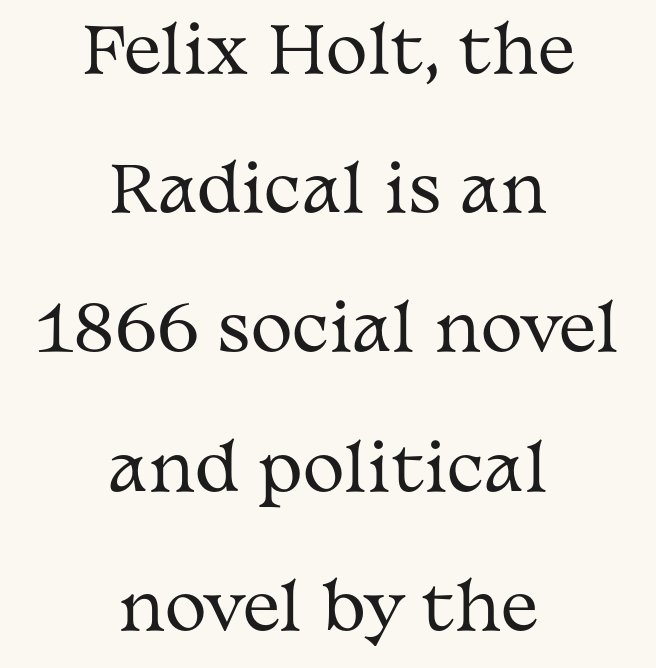
You could not count columns in this text — the font is proportionally spaced. The type is set solid horizontally, with unmodified tracking. Quick note: not italic, upright. One glance says open: line gaps are wider than usual. The font sits on the lighter half of the weight spectrum, regular included.
